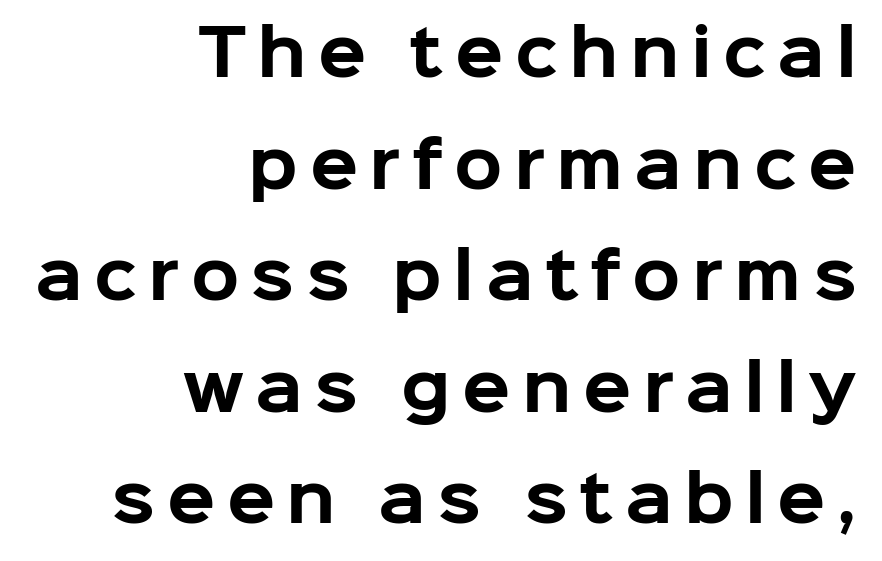
Q: Is the text bold? A: Yes.
Q: Is the text italic (slanted)? A: No, it is upright.
Q: Is the typeface a serif or a sans-serif typeface? A: Sans-serif.
Q: Is the text underlined? A: No.
Q: How is the paragraph aligned? A: Right-aligned.
Q: Width (condensed, normal, or wide)? A: Normal.
Q: Stroke contrast? A: Low.
Q: x-height? A: Medium.
Q: Monospaced? A: No.
